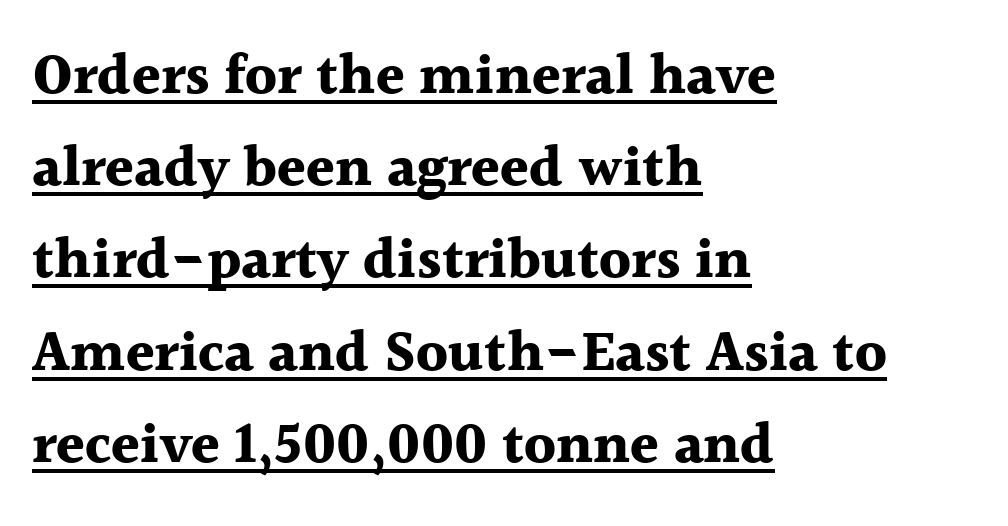
The image shows 58 px bold serif type, upright; set left-aligned, normal line spacing (1.59x), normal letter spacing, underlined; a medium x-height.
